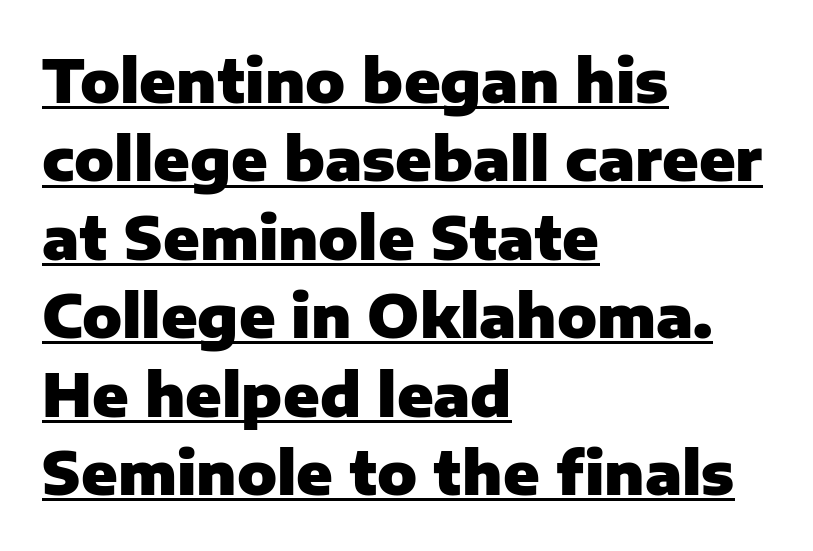
{"serif": "no", "italic": "no", "bold": "yes", "weight": "heavy", "width": "normal", "stroke_contrast": "low", "x_height": "medium", "monospaced": "no", "underline": "yes", "align": "left", "line_spacing": "normal", "line_spacing_ratio": 1.33, "letter_spacing": "normal", "letter_spacing_em": 0.0, "glyph_px": 59}
